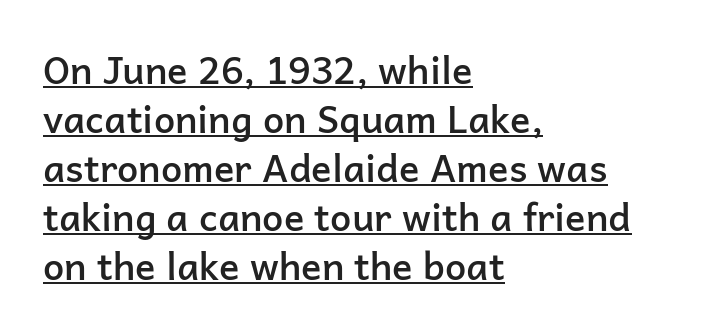
Q: Is the text bold? A: Semi-bold.
Q: Is the text italic (slanted)? A: No, it is upright.
Q: Is the typeface a serif or a sans-serif typeface? A: Sans-serif.
Q: Is the text underlined? A: Yes.
Q: How is the paragraph aligned? A: Left-aligned.
Q: Is the spacing between letters normal or unusually wide? A: Normal.
Q: Is the spacing between lines tight, normal or loose? A: Normal.
Q: Width (condensed, normal, or wide)? A: Normal.
Q: Stroke contrast? A: Low.
Q: x-height? A: Medium.
Q: Monospaced? A: No.
